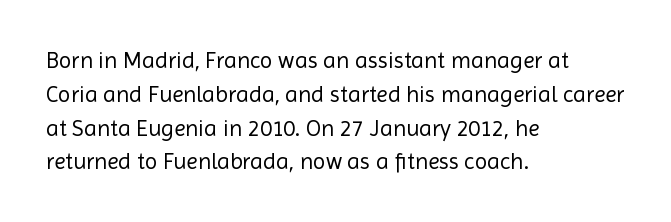
Q: Is the text bold? A: No.
Q: Is the text italic (slanted)? A: No, it is upright.
Q: Is the text underlined? A: No.
Q: How is the paragraph aligned? A: Left-aligned.
Q: Is the spacing between letters normal or unusually wide? A: Normal.
Q: Is the spacing between lines tight, normal or loose? A: Normal.
